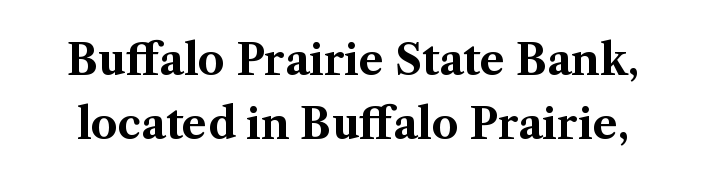
The image shows 42 px bold serif type, upright; set normal line spacing (1.52x), normal letter spacing, not underlined; medium stroke contrast and a medium x-height.
